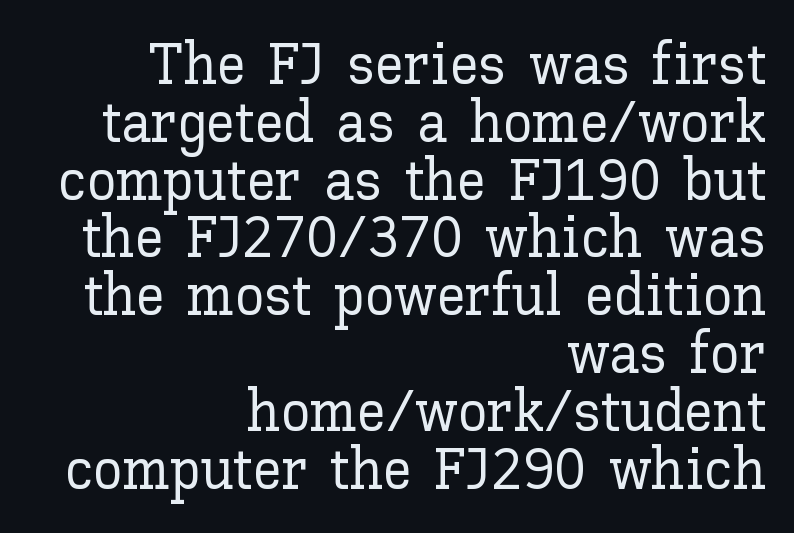
If you drew a line through each stem, it would be perfectly vertical. The letters sit at their default tracking, neither squeezed nor spread. The letters advance in unequal steps, a hallmark of proportional type. One-word summary of the alignment: right. Rows of type sit shoulder to shoulder in the vertical direction. Underline: absent.
